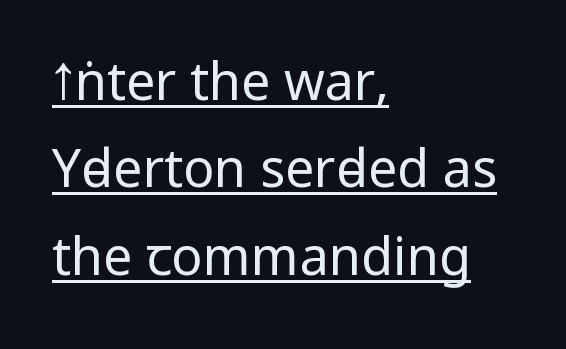
Look at the bottom of the vertical strokes: they stop flat, with no serifs. The weight would be labelled regular, book, light, or lighter still. The paragraph shown leans on its left margin. The face used here appears with an underline applied. Students, note that the glyphs here touch the page at normal intervals.
